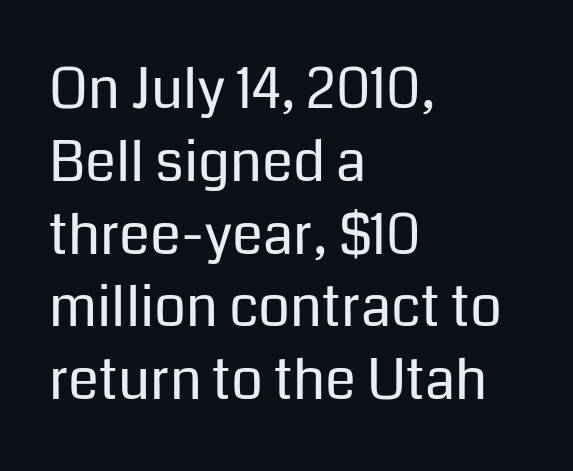
The gap between lines stays unmarked. Does the type have serifs? No, each stem ends abruptly. This sample uses plain, unmodified letter spacing. The rows are spaced the way most documents space them. Bold? No — there's no thickening of the strokes.
